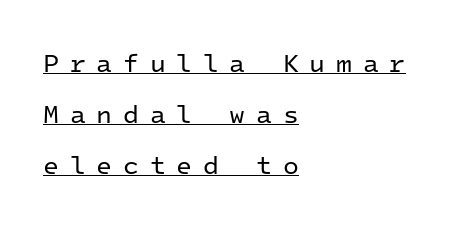
{"italic": "no", "bold": "no", "underline": "yes", "align": "left", "line_spacing": "loose", "line_spacing_ratio": 1.96, "letter_spacing": "wide", "letter_spacing_em": 0.41, "glyph_px": 26}
